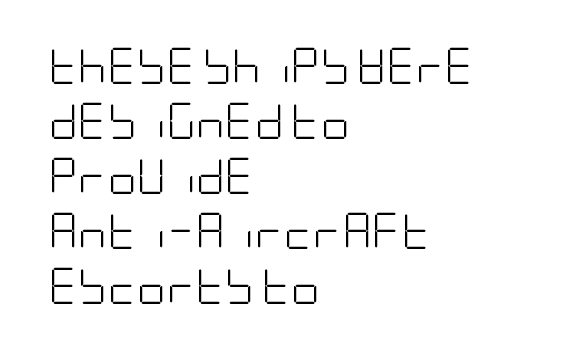
{"serif": "no", "italic": "no", "bold": "no", "weight": "light", "width": "condensed", "stroke_contrast": "low", "x_height": "large", "underline": "no", "align": "left", "line_spacing": "normal", "line_spacing_ratio": 1.53, "letter_spacing": "normal", "letter_spacing_em": 0.0, "glyph_px": 36}
